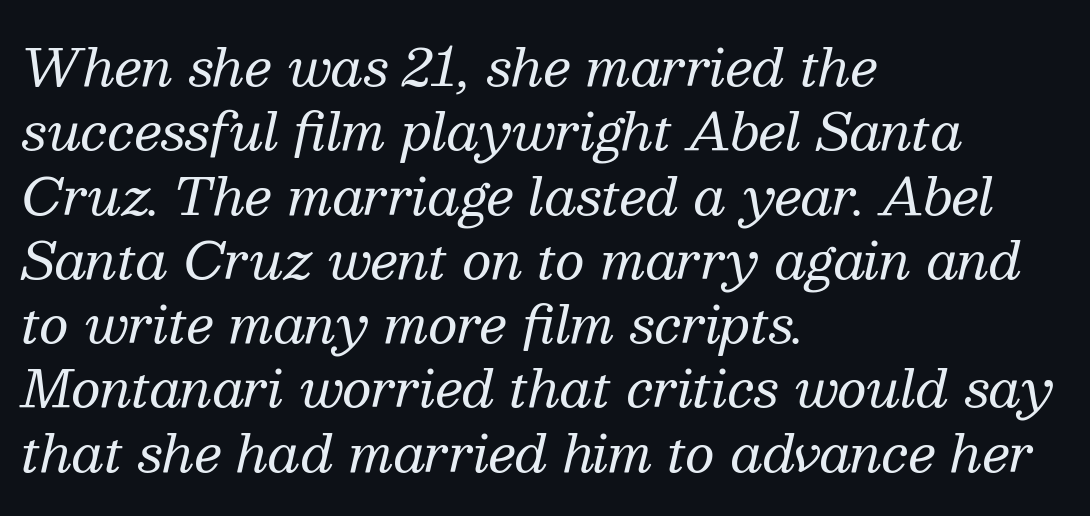
{"serif": "yes", "italic": "yes", "lean": "right", "slant_degrees": 13, "bold": "no", "weight": "regular", "width": "normal", "stroke_contrast": "medium", "x_height": "medium", "monospaced": "no", "underline": "no", "align": "left", "line_spacing": "normal", "line_spacing_ratio": 1.26, "letter_spacing": "normal", "letter_spacing_em": 0.0, "glyph_px": 51}
